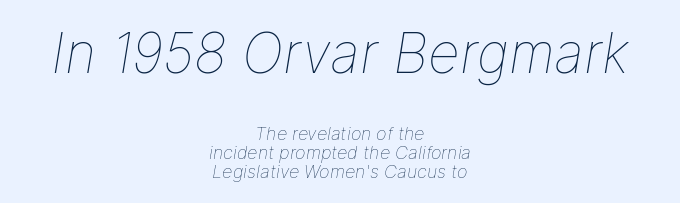
The image shows 55 px thin type, italic (leaning right); set centered, tight line spacing (1.07x), normal letter spacing, not underlined; the first (top) block is 3.06x larger; low stroke contrast and a medium x-height.
